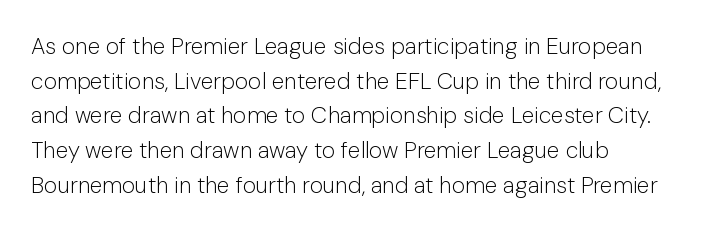
The image shows 23 px text type, upright; set left-aligned, normal line spacing (1.51x), normal letter spacing, not underlined.
